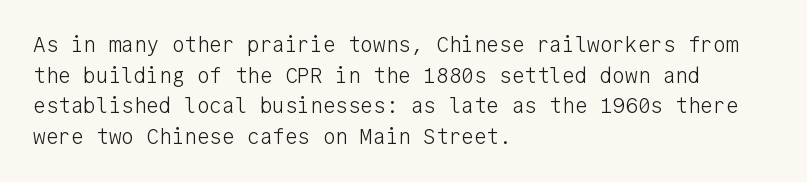
Q: Is the text bold? A: No.
Q: Is the text italic (slanted)? A: No, it is upright.
Q: Is the text underlined? A: No.
Q: How is the paragraph aligned? A: Left-aligned.
Q: Is the spacing between letters normal or unusually wide? A: Normal.
Q: Is the spacing between lines tight, normal or loose? A: Normal.
